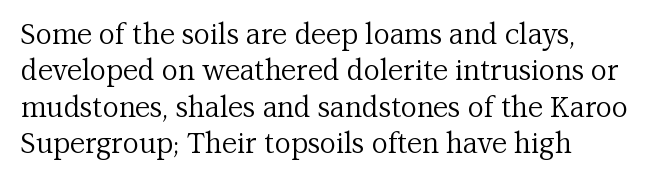
{"serif": "yes", "italic": "no", "bold": "no", "weight": "regular", "width": "normal", "stroke_contrast": "medium", "x_height": "medium", "monospaced": "no", "underline": "no", "align": "left", "line_spacing": "normal", "line_spacing_ratio": 1.3, "letter_spacing": "normal", "letter_spacing_em": 0.0, "glyph_px": 28}
